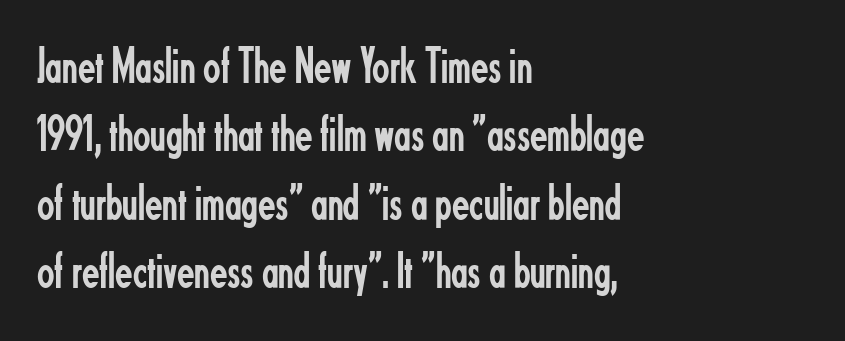
{"serif": "no", "italic": "no", "bold": "no", "weight": "regular", "width": "condensed", "stroke_contrast": "low", "x_height": "small", "monospaced": "no", "underline": "no", "align": "left", "line_spacing": "normal", "line_spacing_ratio": 1.34, "letter_spacing": "normal", "letter_spacing_em": 0.0, "glyph_px": 51}
